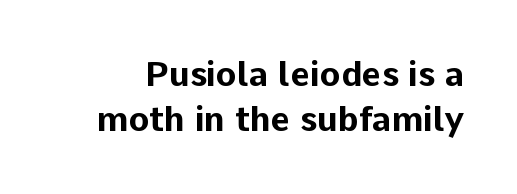
The strip under each line holds only bare page. You'd pick this weight for a headline — it's a proper bold. You can tell it's not italic because the verticals are truly vertical. Character widths vary here, with narrow letters taking less room than wide ones. Check where the strokes stop: nothing finishes them off — pure sans.
